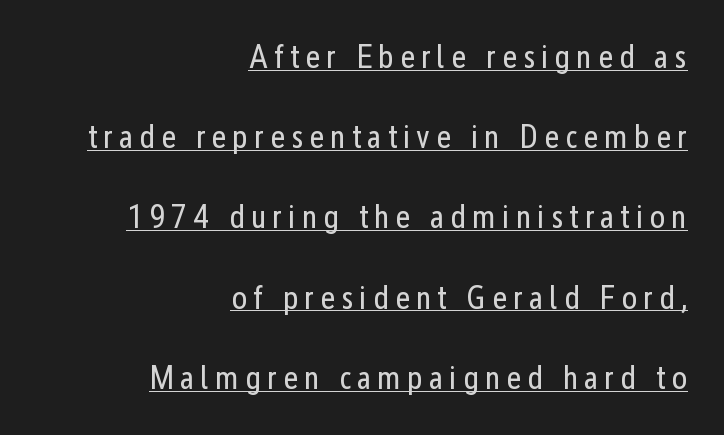
The image shows 33 px regular-weight, condensed sans-serif type, upright; set right-aligned, loose line spacing (2.43x), underlined; low stroke contrast and a medium x-height.
